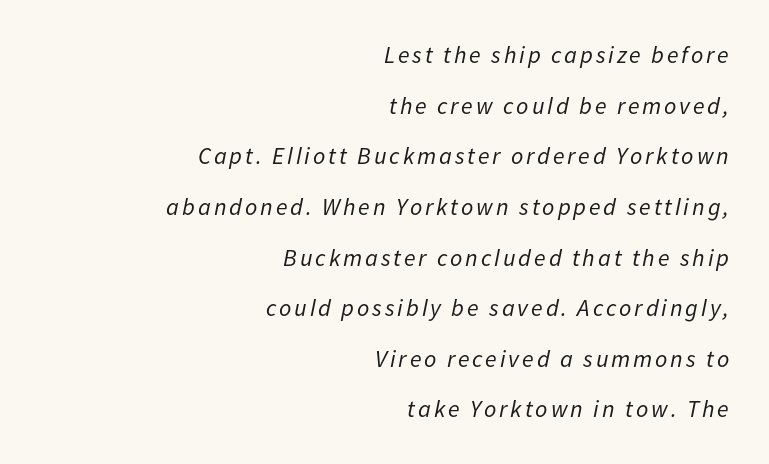
The whole block is typeset with a tilt. Leftover space on each line is placed entirely before the opening word. Whoever set this chose breathing room over compactness in the vertical rhythm. The letters look calm and open, with moderate or lighter stems. Letters rest on an invisible, unmarked baseline.
